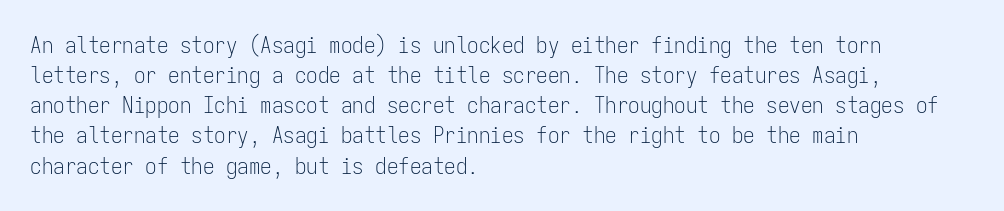
Teacher's note: observe the even left margin — that is flush-left alignment. Does extra space separate the letters? No, they use regular spacing. In terms of posture, this sample is upright. The glyphs are unaccompanied by any horizontal stroke below them. The lines sit at an ordinary, default distance from one another.
